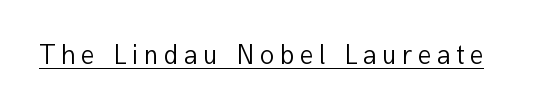
{"italic": "no", "bold": "no", "underline": "yes", "letter_spacing": "wide", "letter_spacing_em": 0.2, "glyph_px": 27}
